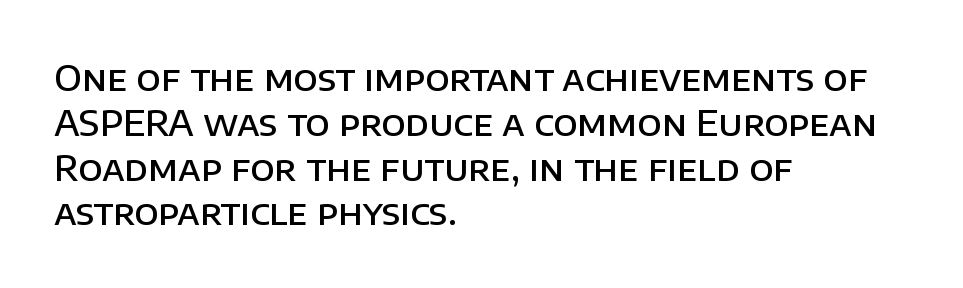
Glyph-to-glyph distance matches everyday printed text. Nope, not italic — everything's standing straight. Does the leading feel generous? No, just average. The lines are quadded left.
